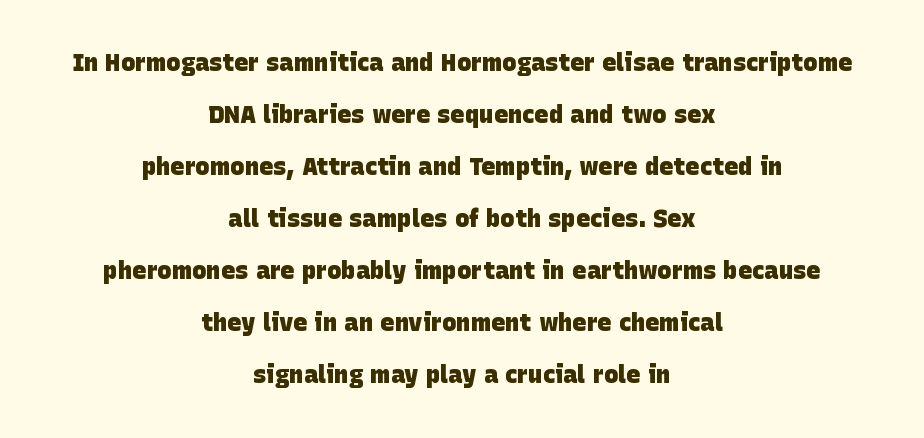
The image shows 24 px bold type; set centered, loose line spacing (2.17x), normal letter spacing, not underlined.
